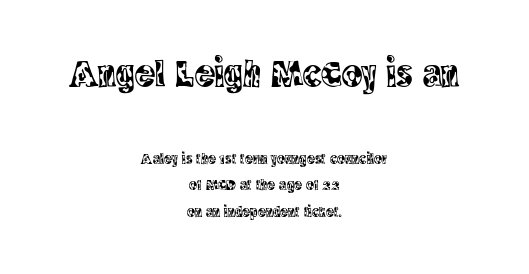
The image shows 38 px condensed serif type, upright; set centered, line spacing 1.77x, normal letter spacing, not underlined; the first (top) block is 2.53x larger; a large x-height.
